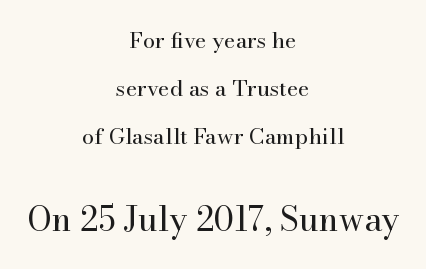
What stands out about the letter spacing? Nothing — it is the standard amount. Proportional: the letters do not fall into vertical columns. Does the lettering tilt? It doesn't — this is upright. Interline gaps are noticeably wide in this sample. Glance below the letters and you will spot only blank space. The rendering shows small feet on the letterforms — a serif design.
